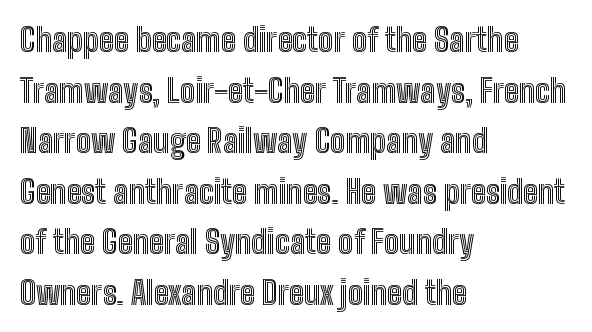
The image shows 32 px condensed type, upright; set left-aligned, normal line spacing (1.58x), normal letter spacing, not underlined; a medium x-height.
